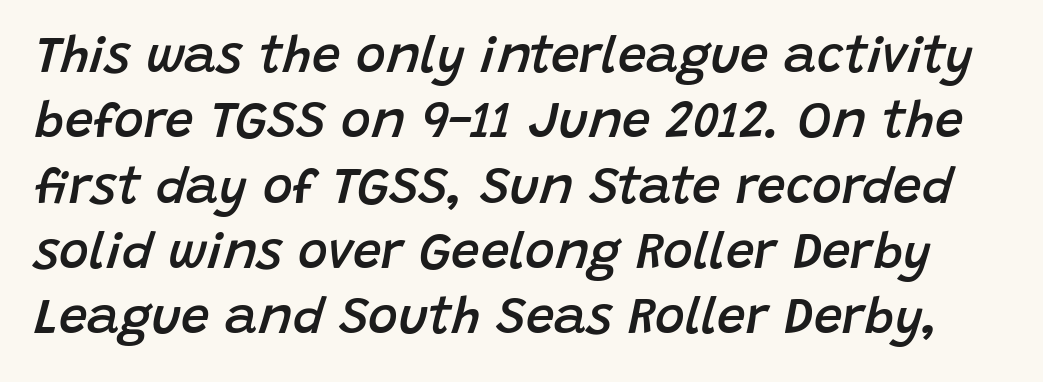
{"italic": "yes", "lean": "right", "slant_degrees": 15, "bold": "semi", "weight": "semibold", "width": "normal", "stroke_contrast": "low", "x_height": "large", "monospaced": "no", "underline": "no", "line_spacing": "normal", "line_spacing_ratio": 1.28, "letter_spacing": "normal", "letter_spacing_em": 0.0, "glyph_px": 51}
